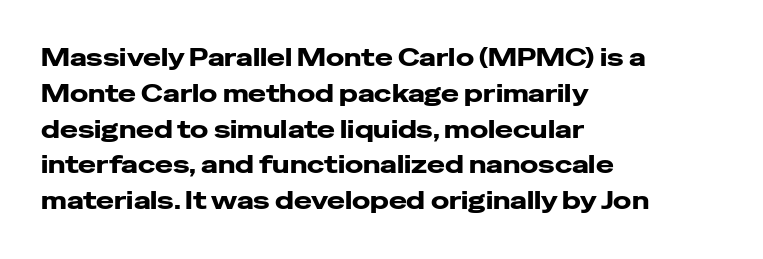
The image shows 24 px bold type, upright; set left-aligned, normal line spacing (1.49x), normal letter spacing, not underlined.
